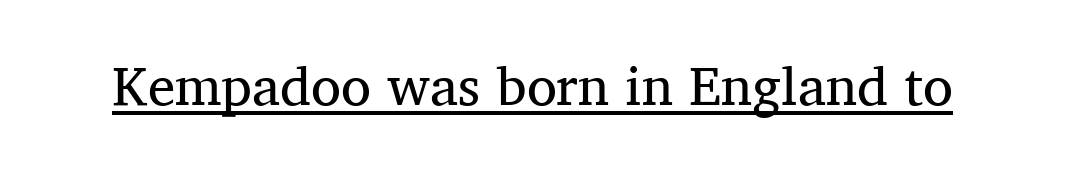
Q: Is the text bold? A: No.
Q: Is the text italic (slanted)? A: No, it is upright.
Q: Is the typeface a serif or a sans-serif typeface? A: Serif.
Q: Is the text underlined? A: Yes.
Q: Is the spacing between letters normal or unusually wide? A: Normal.
Q: Width (condensed, normal, or wide)? A: Normal.
Q: Stroke contrast? A: Medium.
Q: x-height? A: Medium.
Q: Monospaced? A: No.
